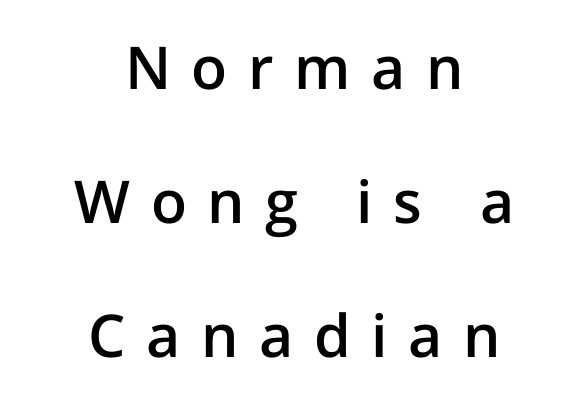
{"serif": "no", "italic": "no", "bold": "semi", "weight": "semibold", "width": "normal", "stroke_contrast": "low", "x_height": "medium", "monospaced": "no", "underline": "no", "align": "center", "line_spacing": "loose", "line_spacing_ratio": 2.27, "letter_spacing": "wide", "letter_spacing_em": 0.35, "glyph_px": 59}
